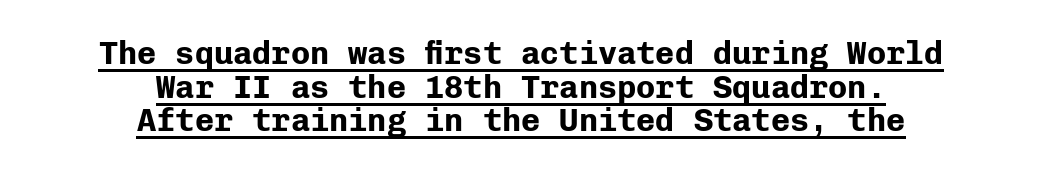
The image shows 32 px bold sans-serif type, upright, monospaced; set centered, tight line spacing (1.05x), normal letter spacing, underlined; low stroke contrast and a medium x-height.
